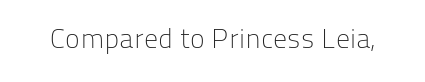
{"serif": "no", "italic": "no", "bold": "no", "weight": "light", "width": "normal", "stroke_contrast": "low", "x_height": "medium", "monospaced": "no", "underline": "no", "letter_spacing": "normal", "letter_spacing_em": 0.0, "glyph_px": 28}
